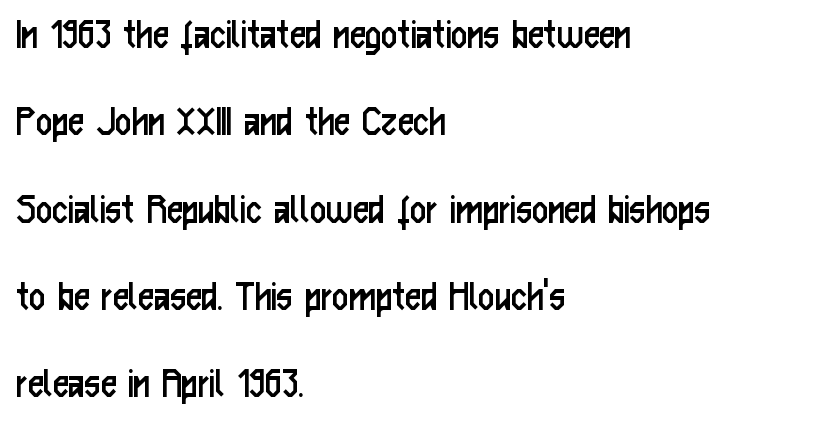
{"serif": "no", "italic": "no", "bold": "no", "weight": "regular", "width": "condensed", "stroke_contrast": "low", "x_height": "medium", "monospaced": "no", "underline": "no", "align": "left", "line_spacing": "loose", "line_spacing_ratio": 1.94, "letter_spacing": "normal", "letter_spacing_em": 0.0, "glyph_px": 45}
